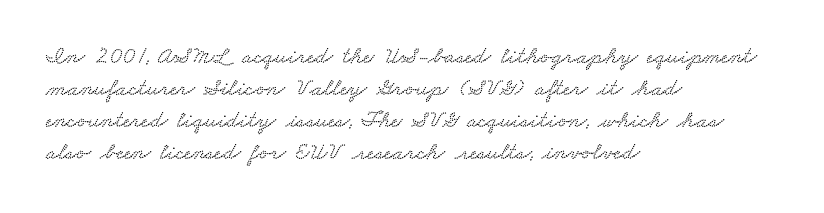
{"underline": "no", "align": "left", "line_spacing": "normal", "line_spacing_ratio": 1.33, "letter_spacing": "normal", "letter_spacing_em": 0.0, "glyph_px": 24}
